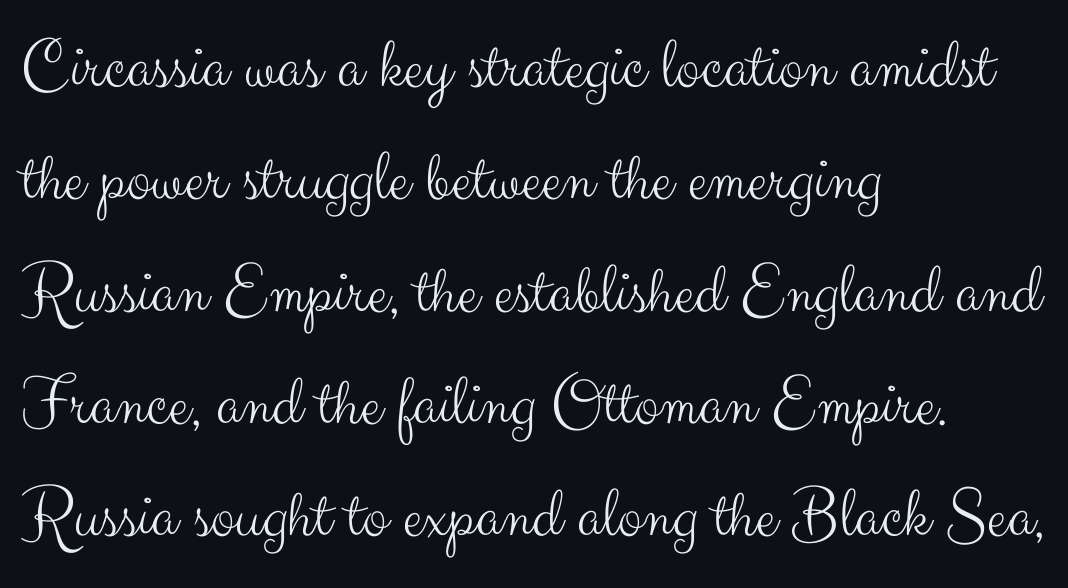
The image shows 72 px light sans-serif type; set left-aligned, normal line spacing (1.56x), normal letter spacing, not underlined; medium stroke contrast and a small x-height.
